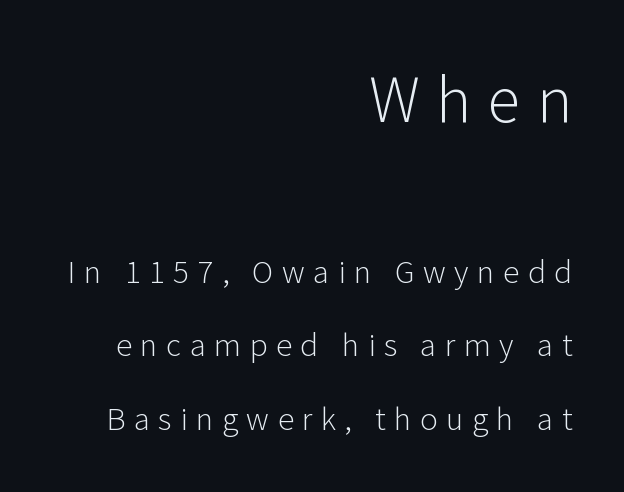
{"serif": "no", "italic": "no", "bold": "no", "weight": "light", "width": "normal", "stroke_contrast": "low", "x_height": "medium", "monospaced": "no", "underline": "no", "align": "right", "line_spacing": "loose", "line_spacing_ratio": 2.46, "letter_spacing": "wide", "letter_spacing_em": 0.28, "larger_block": "first", "size_ratio": 2.0, "glyph_px": 60}
